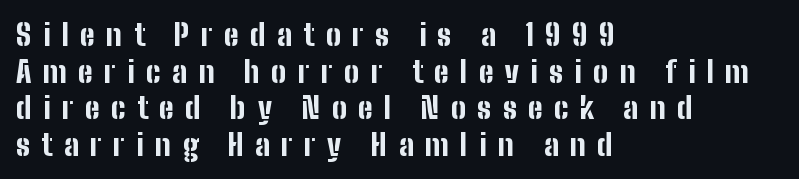
The typography opts for an upright posture over an oblique one. Is the type bold? Yes — the strokes are clearly thick and heavy. Anything drawn beneath the words? Only blank space. The typesetter chose a ragged-right arrangement here.
